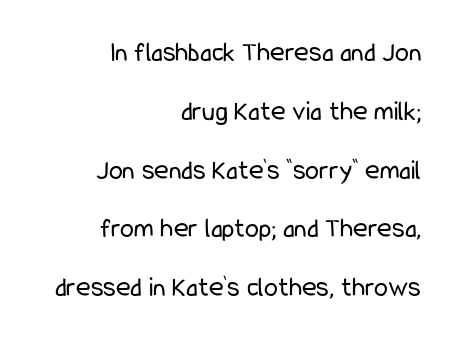
{"serif": "no", "italic": "no", "bold": "no", "weight": "regular", "width": "condensed", "stroke_contrast": "low", "x_height": "medium", "monospaced": "no", "underline": "no", "align": "right", "line_spacing": "loose", "line_spacing_ratio": 2.1, "letter_spacing": "normal", "letter_spacing_em": 0.0, "glyph_px": 28}
